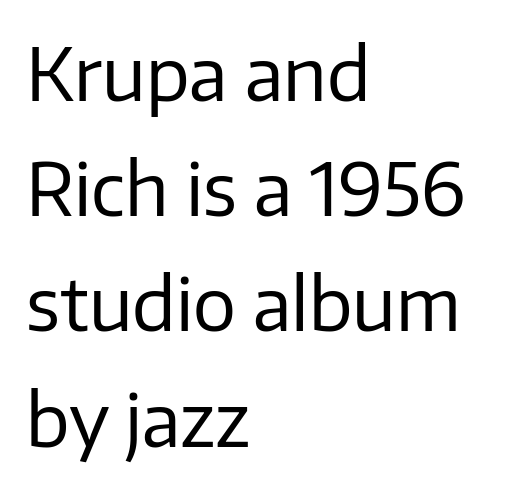
Q: Is the text bold? A: No.
Q: Is the text italic (slanted)? A: No, it is upright.
Q: Is the typeface a serif or a sans-serif typeface? A: Sans-serif.
Q: Is the text underlined? A: No.
Q: How is the paragraph aligned? A: Left-aligned.
Q: Is the spacing between letters normal or unusually wide? A: Normal.
Q: Is the spacing between lines tight, normal or loose? A: Normal.
Q: Width (condensed, normal, or wide)? A: Normal.
Q: Stroke contrast? A: Low.
Q: x-height? A: Medium.
Q: Monospaced? A: No.
